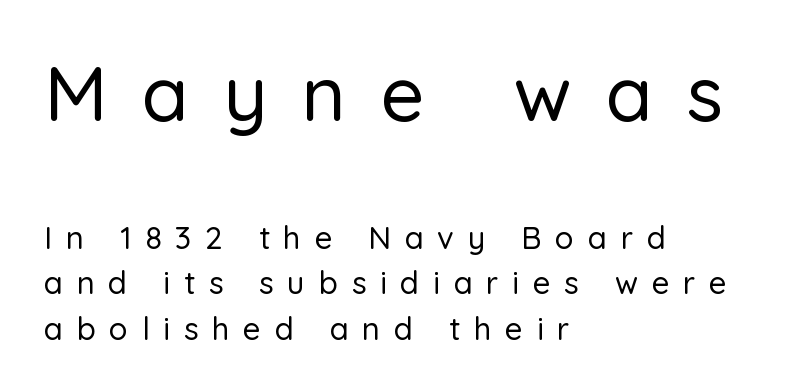
Grotesque or geometric, the face here clearly has no serifs. The foot of each line stays bare and open. Character size in the leading block exceeds that of the trailing block. A classic flush-left, rag-right setting is used for this passage. A typesetter would call this heavily tracked-out type.
